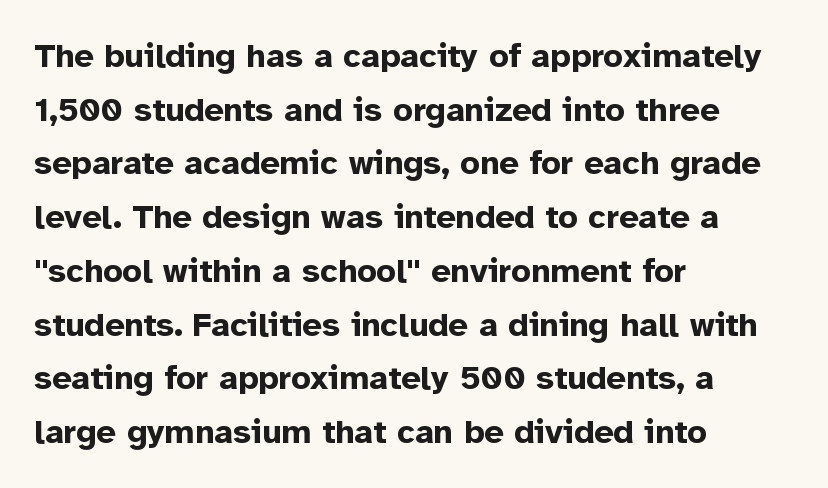
Pretty heavy lettering here — definitely bold. Is this a fixed-width face? No — the glyphs have proportional, varying widths. Does the leading feel generous? No, just average. The ragged edge is on the right, which tells us the setting is flush left. Observe the ordinary spacing: letters are neighbours, not strangers.
